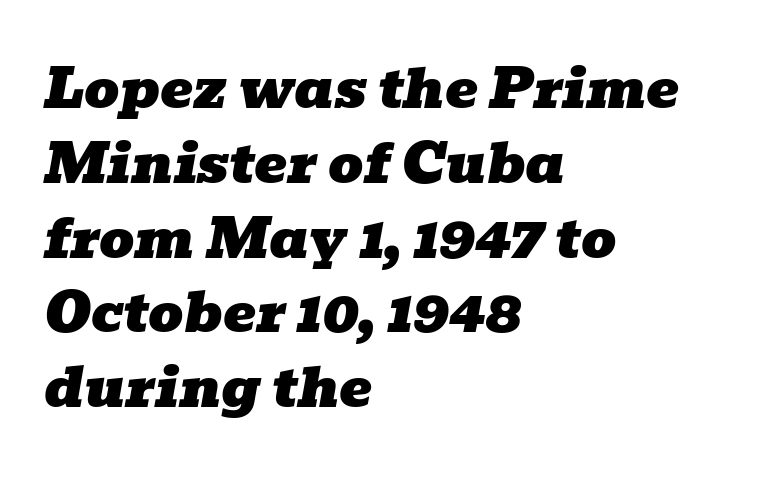
{"serif": "yes", "italic": "yes", "lean": "right", "slant_degrees": 10, "width": "wide", "stroke_contrast": "low", "x_height": "medium", "monospaced": "no", "underline": "no", "align": "left", "line_spacing": "normal", "line_spacing_ratio": 1.36, "letter_spacing": "normal", "letter_spacing_em": 0.0, "glyph_px": 55}
